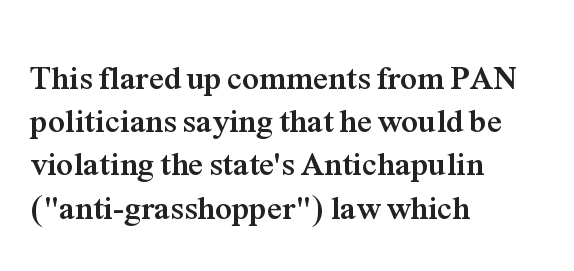
{"serif": "yes", "italic": "no", "bold": "yes", "weight": "semibold", "width": "normal", "stroke_contrast": "medium", "x_height": "medium", "monospaced": "no", "underline": "no", "align": "left", "line_spacing": "normal", "line_spacing_ratio": 1.31, "letter_spacing": "normal", "letter_spacing_em": 0.0, "glyph_px": 33}
